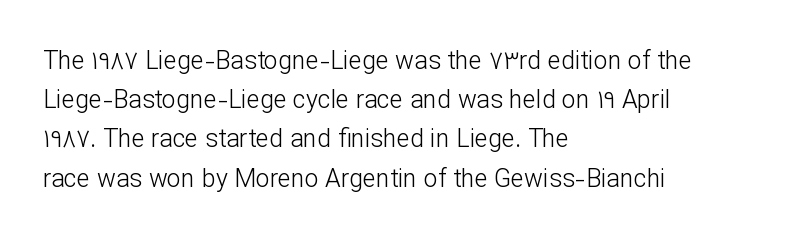
The image shows 25 px text type, upright; set left-aligned, normal line spacing (1.57x), normal letter spacing, not underlined.
